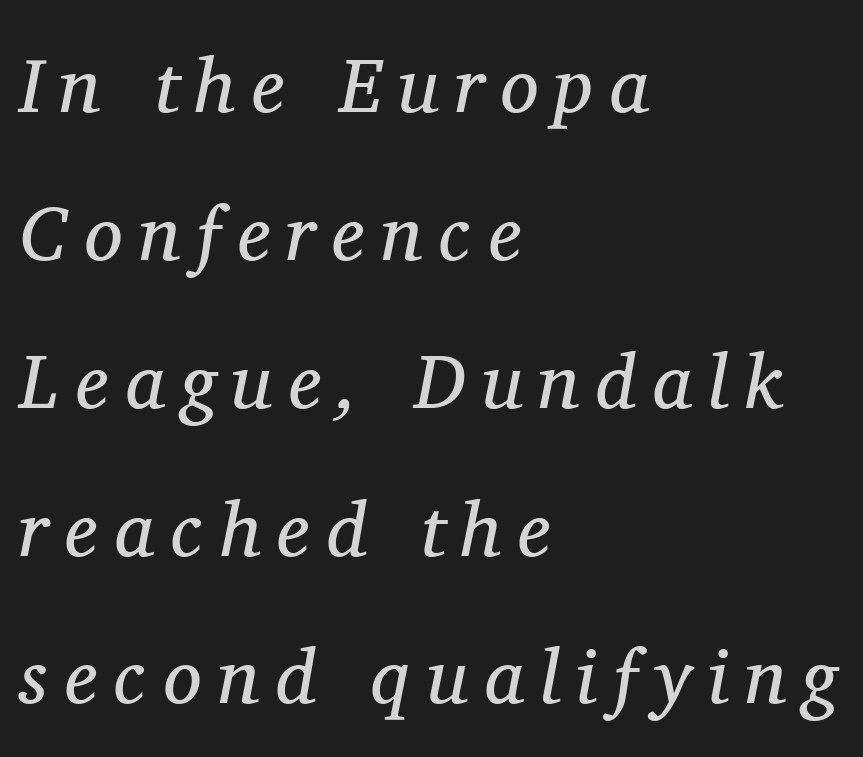
{"serif": "yes", "italic": "yes", "lean": "right", "slant_degrees": 11, "bold": "no", "weight": "regular", "width": "normal", "stroke_contrast": "medium", "x_height": "medium", "monospaced": "no", "underline": "no", "align": "left", "line_spacing": "loose", "line_spacing_ratio": 1.92, "letter_spacing": "wide", "letter_spacing_em": 0.21, "glyph_px": 77}
